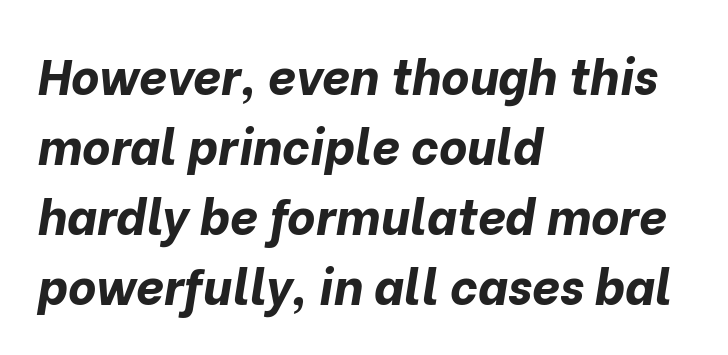
Typographic density is high because the face is bold. Rendered with sloped, italic letterforms. Has an underline been added? It has not. This sample has the flowing, uneven cadence of proportional lettering. The block of text has a typical density, with ordinary space between rows. Honestly, the letter spacing is just normal — you wouldn't notice it.
